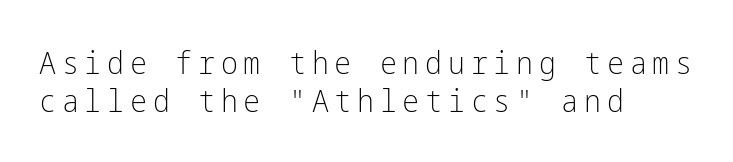
{"serif": "no", "italic": "no", "bold": "no", "weight": "light", "width": "condensed", "stroke_contrast": "low", "x_height": "medium", "underline": "no", "align": "left", "line_spacing_ratio": 1.2, "glyph_px": 32}
